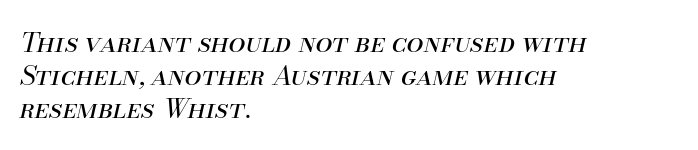
The space beneath each line is pristine and unruled. Caption: multi-line text, flush left, ragged right. You can tell it's italic because the verticals aren't actually vertical. Between one letter and the next there's only the usual sliver of space. Weight class: somewhere from thin through regular.
